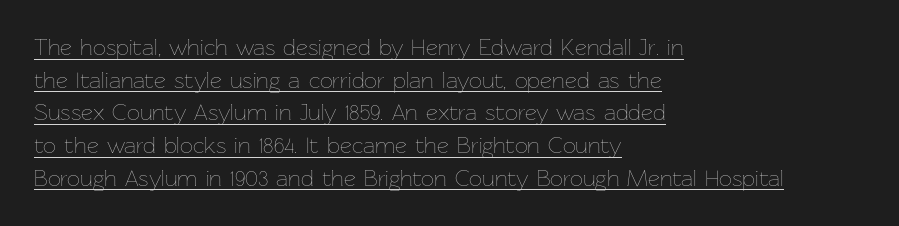
The image shows 23 px text type, upright; set left-aligned, normal line spacing (1.42x), normal letter spacing, underlined.
